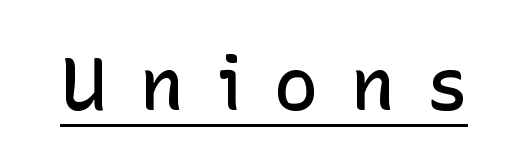
The image shows 74 px semibold sans-serif type, upright; set unusually wide letter spacing (+0.43 em), underlined; low stroke contrast and a medium x-height.
